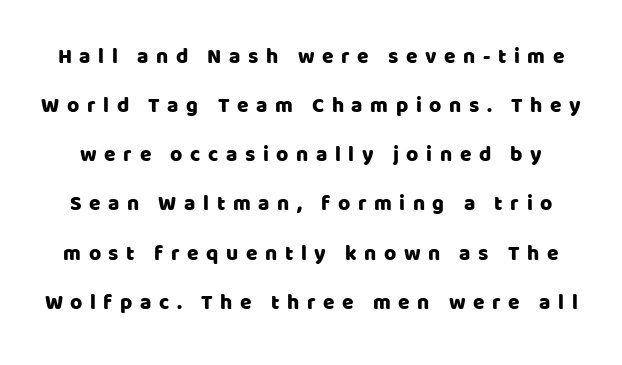
Letter spacing: wide. These lines stand farther apart than default settings would place them. The foot of each line stays bare and open. Characters remain perfectly vertical along every line.
